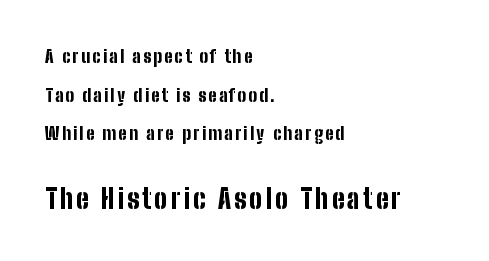
Size hierarchy here favors the trailing block over the leading one. Underlining? Definitely not there. This rendering uses left alignment, leaving the right contour irregular. Widely set lines give the paragraph a tall, airy silhouette. Italic? Not at all — the glyphs are vertical.
